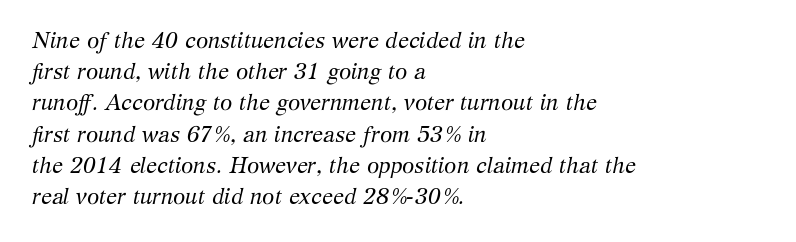
The image shows 22 px text type, italic (leaning right); set left-aligned, normal line spacing (1.42x), normal letter spacing, not underlined.
